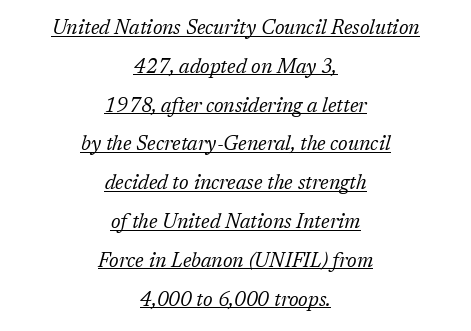
{"italic": "yes", "lean": "right", "slant_degrees": 17, "bold": "no", "underline": "yes", "align": "center", "line_spacing": "loose", "line_spacing_ratio": 1.94, "letter_spacing": "normal", "letter_spacing_em": 0.0, "glyph_px": 20}
